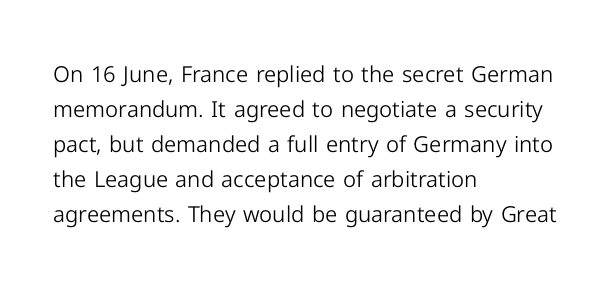
Q: Is the text bold? A: No.
Q: Is the text italic (slanted)? A: No, it is upright.
Q: Is the text underlined? A: No.
Q: How is the paragraph aligned? A: Left-aligned.
Q: Is the spacing between letters normal or unusually wide? A: Normal.
Q: Is the spacing between lines tight, normal or loose? A: Normal.
